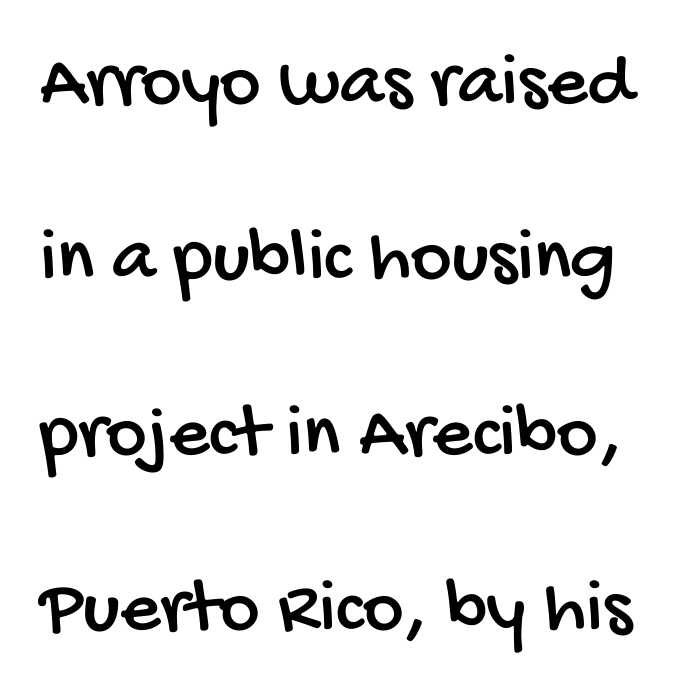
Inter-character spacing is left at the font's built-in metrics. Leading is clearly above the norm, producing a sparse column. The face used here is proportionally spaced, like ordinary book or web type. The passage shown is not underscored anywhere. The characters display no serif detailing; their extremities are plain.
